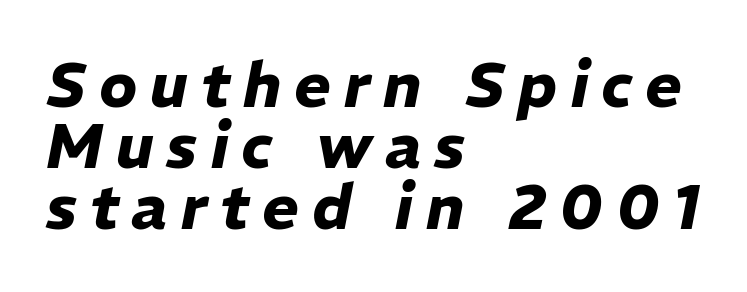
The image shows 62 px heavy type, italic (leaning right); set left-aligned, tight line spacing (0.98x), unusually wide letter spacing (+0.21 em), not underlined; low stroke contrast and a medium x-height.
